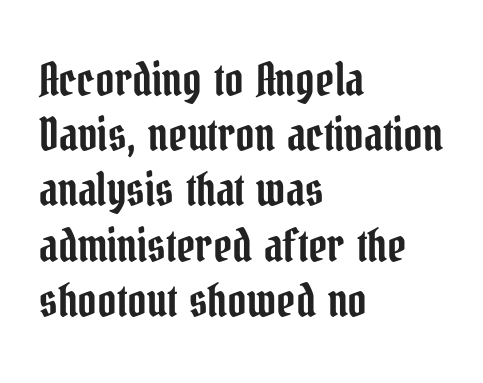
Q: Is the text italic (slanted)? A: No, it is upright.
Q: Is the typeface a serif or a sans-serif typeface? A: Serif.
Q: Is the text underlined? A: No.
Q: How is the paragraph aligned? A: Left-aligned.
Q: Is the spacing between letters normal or unusually wide? A: Normal.
Q: Width (condensed, normal, or wide)? A: Condensed.
Q: Stroke contrast? A: Low.
Q: x-height? A: Medium.
Q: Monospaced? A: No.
